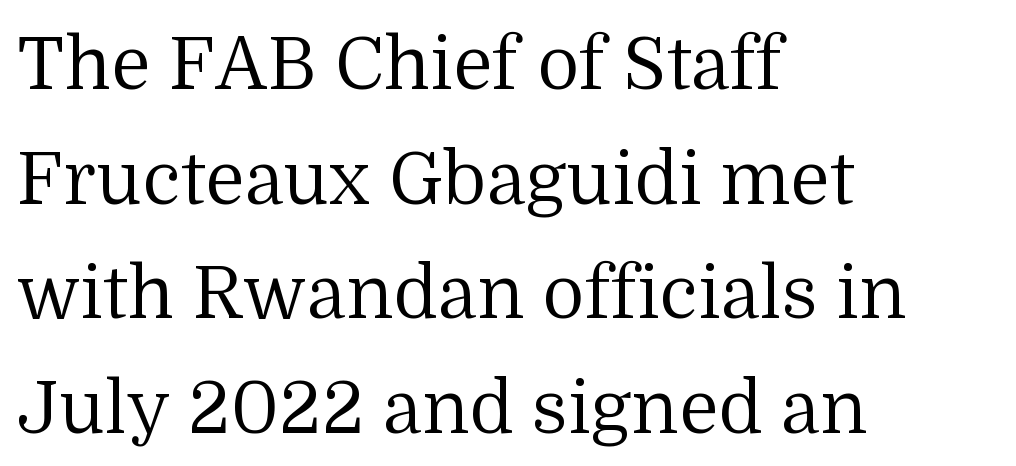
{"serif": "yes", "italic": "no", "bold": "no", "weight": "regular", "width": "normal", "stroke_contrast": "medium", "x_height": "medium", "monospaced": "no", "underline": "no", "align": "left", "line_spacing": "normal", "line_spacing_ratio": 1.57, "letter_spacing": "normal", "letter_spacing_em": 0.0, "glyph_px": 73}
